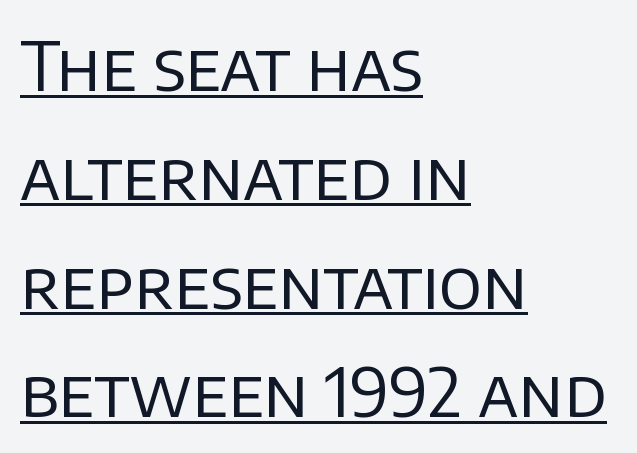
{"serif": "no", "italic": "no", "bold": "no", "weight": "regular", "width": "normal", "stroke_contrast": "low", "x_height": "large", "monospaced": "no", "underline": "yes", "align": "left", "line_spacing": "normal", "line_spacing_ratio": 1.6, "letter_spacing": "normal", "letter_spacing_em": 0.0, "glyph_px": 68}
